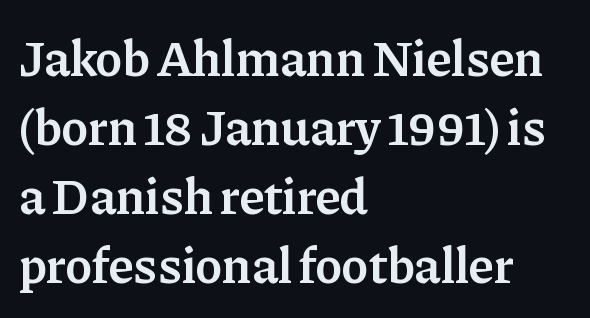
The image shows 51 px semibold serif type, upright; set left-aligned, normal line spacing (1.35x), normal letter spacing, not underlined; low stroke contrast and a medium x-height.
